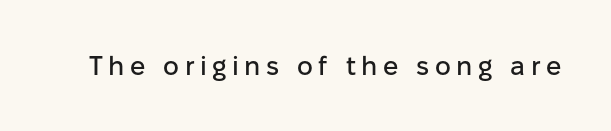
{"italic": "no", "underline": "no", "letter_spacing": "wide", "letter_spacing_em": 0.2, "glyph_px": 27}
